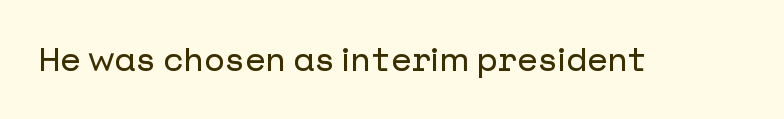
Between one letter and the next there's only the usual sliver of space. Serif or sans? Sans — the stroke terminals are bare. A roman cut, with each character standing at attention. Rule under the text: the space is simply empty.
